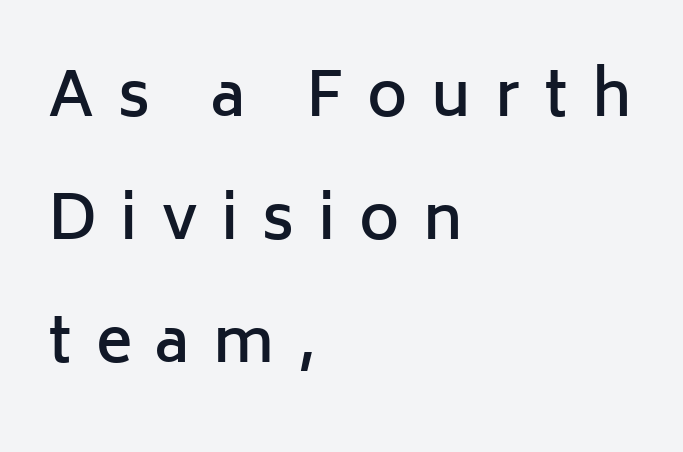
The compositor pushed each line to the left boundary. Honestly, the rows look like they've been pulled way apart. This sample has the flowing, uneven cadence of proportional lettering. Classification — sans serif.
